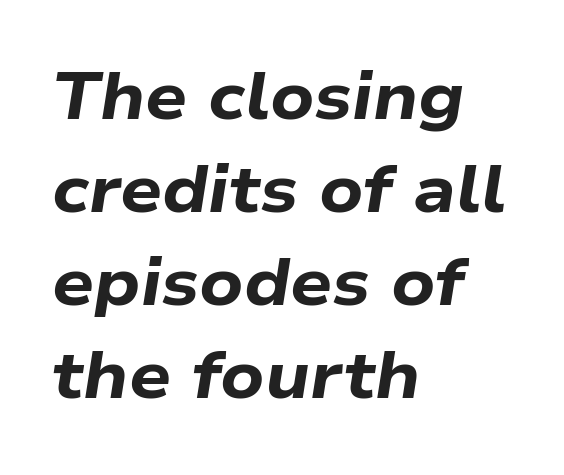
The passage shown leans; its letterforms are oblique. The rows are spaced the way most documents space them. Compared with a centered layout, this one pins lines to the left instead. Check under the words: just untouched page.
